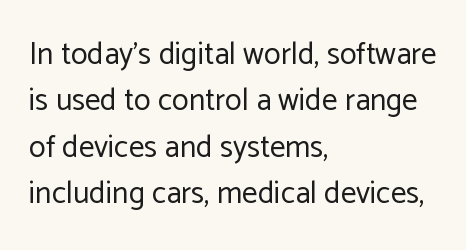
{"serif": "no", "italic": "no", "bold": "no", "weight": "regular", "width": "normal", "stroke_contrast": "low", "x_height": "medium", "monospaced": "no", "underline": "no", "align": "left", "line_spacing": "normal", "line_spacing_ratio": 1.5, "letter_spacing": "normal", "letter_spacing_em": 0.0, "glyph_px": 31}
